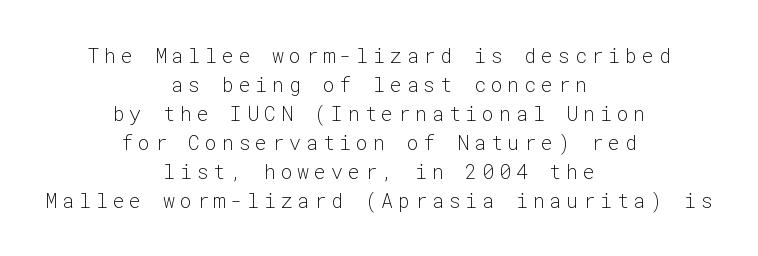
{"italic": "no", "bold": "no", "underline": "no", "align": "center", "line_spacing": "normal", "line_spacing_ratio": 1.45, "letter_spacing": "wide", "letter_spacing_em": 0.24, "glyph_px": 20}
